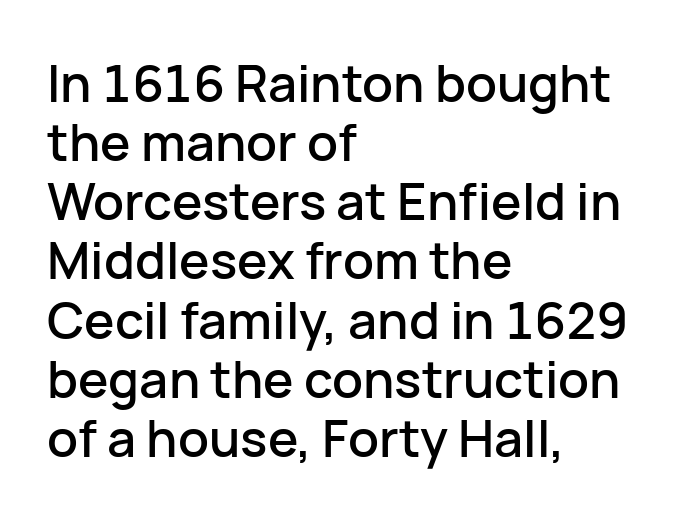
The baseline area is clear. Leftover space on each line is placed entirely after the last word. Posture: upright roman. Is the letter spacing exaggerated? No — it looks like the ordinary default. A typesetter would call this proportional, since set widths differ per character. In terms of letterform style, serifs are entirely absent.
